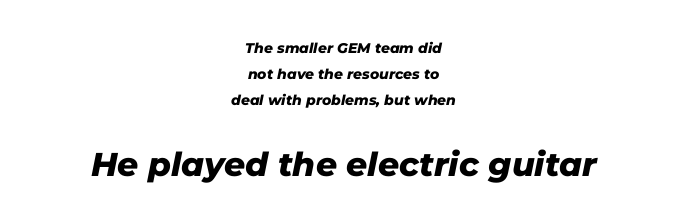
{"italic": "yes", "lean": "right", "slant_degrees": 11, "bold": "yes", "weight": "heavy", "width": "normal", "stroke_contrast": "low", "x_height": "medium", "monospaced": "no", "underline": "no", "align": "center", "line_spacing_ratio": 1.87, "letter_spacing": "normal", "letter_spacing_em": 0.0, "larger_block": "second", "size_ratio": 2.36, "glyph_px": 33}
